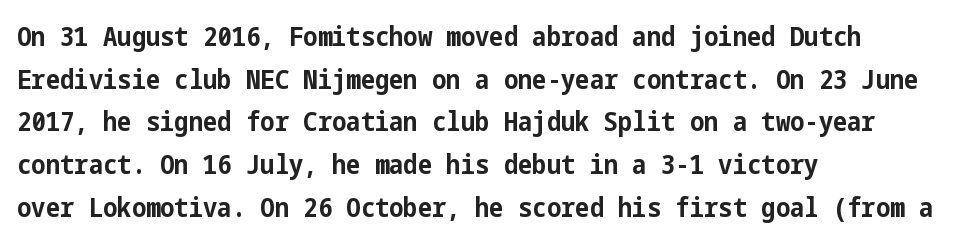
Typesetter's note: full bold, strokes at maximum text heaviness. Compared with typical paragraphs, the rows here are spaced about the same. Layout note: lines flush left. The passage shown is not underscored anywhere.
